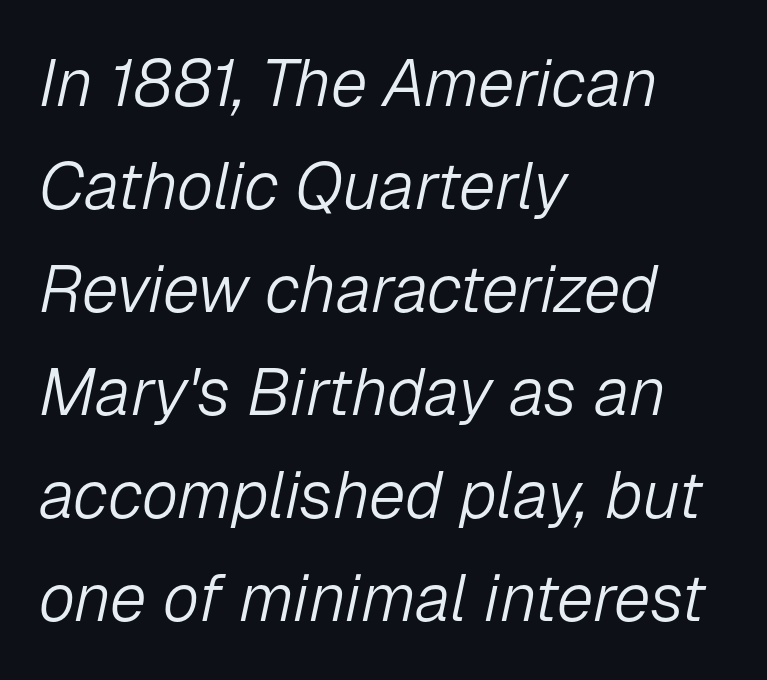
The image shows 66 px light type, italic (leaning right); set left-aligned, normal line spacing (1.56x), normal letter spacing, not underlined; low stroke contrast and a medium x-height.
